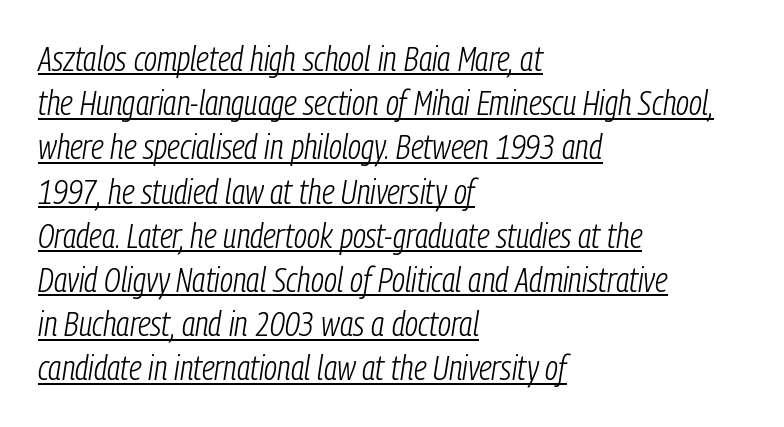
The image shows 34 px light, condensed type, italic (leaning right); set left-aligned, normal line spacing (1.3x), normal letter spacing, underlined; low stroke contrast and a medium x-height.
